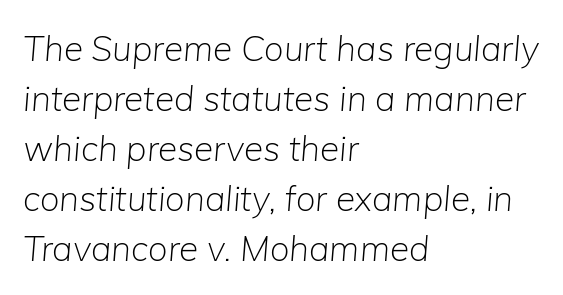
Q: Is the text bold? A: No.
Q: Is the text italic (slanted)? A: Yes, it leans right by about 5 degrees.
Q: Is the text underlined? A: No.
Q: How is the paragraph aligned? A: Left-aligned.
Q: Is the spacing between letters normal or unusually wide? A: Normal.
Q: Is the spacing between lines tight, normal or loose? A: Normal.
Q: Width (condensed, normal, or wide)? A: Normal.
Q: Stroke contrast? A: Low.
Q: x-height? A: Medium.
Q: Monospaced? A: No.
